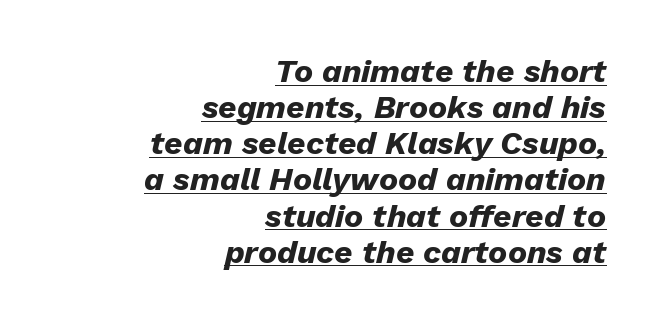
{"italic": "yes", "lean": "right", "slant_degrees": 13, "bold": "yes", "weight": "heavy", "width": "normal", "stroke_contrast": "low", "x_height": "medium", "monospaced": "no", "underline": "yes", "align": "right", "line_spacing": "tight", "line_spacing_ratio": 1.13, "letter_spacing": "normal", "letter_spacing_em": 0.0, "glyph_px": 32}
